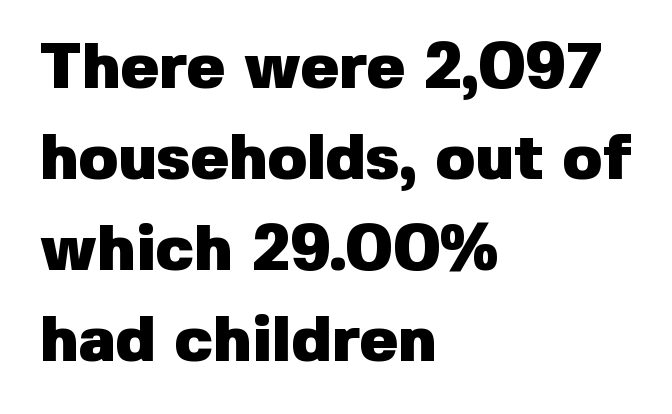
The image shows 64 px heavy sans-serif type, upright; set left-aligned, normal line spacing (1.42x), normal letter spacing, not underlined; low stroke contrast and a medium x-height.
